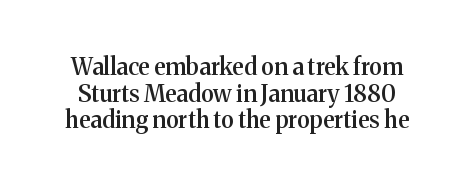
{"italic": "no", "bold": "semi", "underline": "no", "line_spacing_ratio": 1.16, "letter_spacing": "normal", "letter_spacing_em": 0.0, "glyph_px": 23}
